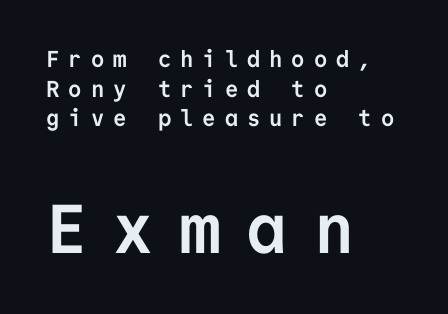
Glyph-to-glyph distance is far greater than everyday printed text. Do the characters align in a grid? Yes, the font is monospaced. Typographic density is high because the face is bold. The words here are not underlined. Grotesque or geometric, the face here clearly has no serifs.
